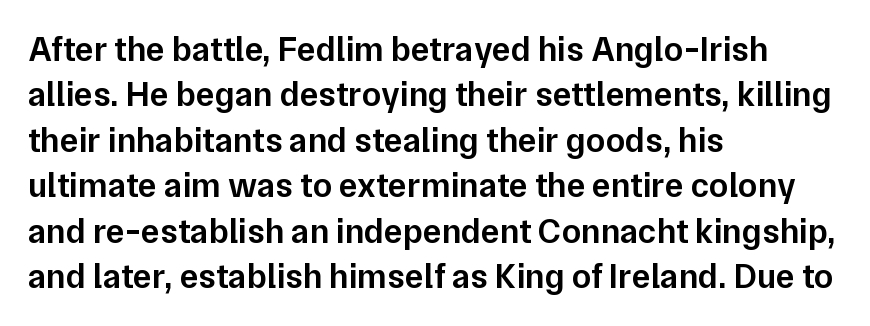
Q: Is the text bold? A: Semi-bold.
Q: Is the text italic (slanted)? A: No, it is upright.
Q: Is the typeface a serif or a sans-serif typeface? A: Sans-serif.
Q: Is the text underlined? A: No.
Q: How is the paragraph aligned? A: Left-aligned.
Q: Is the spacing between letters normal or unusually wide? A: Normal.
Q: Is the spacing between lines tight, normal or loose? A: Normal.
Q: Width (condensed, normal, or wide)? A: Normal.
Q: Stroke contrast? A: Low.
Q: x-height? A: Medium.
Q: Monospaced? A: No.
